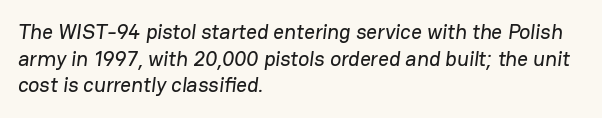
Q: Is the text underlined? A: No.
Q: How is the paragraph aligned? A: Left-aligned.
Q: Is the spacing between letters normal or unusually wide? A: Normal.
Q: Is the spacing between lines tight, normal or loose? A: Normal.
